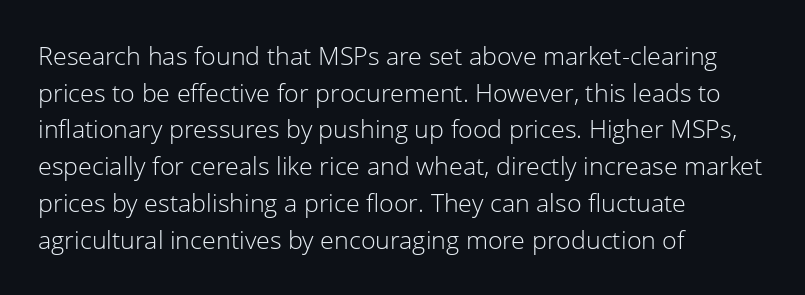
{"italic": "no", "bold": "no", "underline": "no", "align": "left", "line_spacing": "normal", "line_spacing_ratio": 1.47, "letter_spacing": "normal", "letter_spacing_em": 0.0, "glyph_px": 25}
